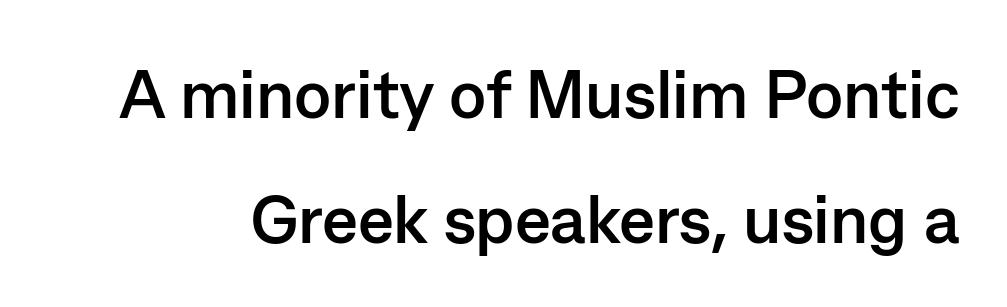
Is this a fixed-width face? No — the glyphs have proportional, varying widths. Just letters on the line, the space beneath them empty. A dark, heavy texture on the line: the type is bold. If you drew a line through each stem, it would be perfectly vertical.
